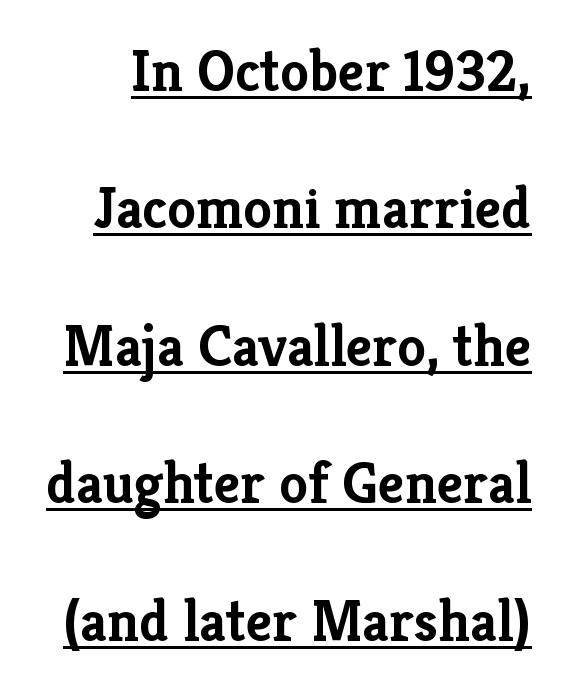
The image shows 58 px semibold serif type, upright; set loose line spacing (2.37x), normal letter spacing, underlined; low stroke contrast and a medium x-height.
